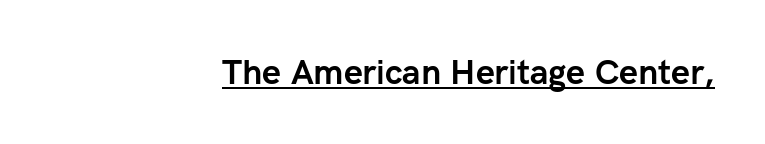
The letters advance in unequal steps, a hallmark of proportional type. Students, observe the line beneath the letters — that is underlining. Classification — sans serif. This is heavy type, rendered in bold. The type is set solid horizontally, with unmodified tracking.
